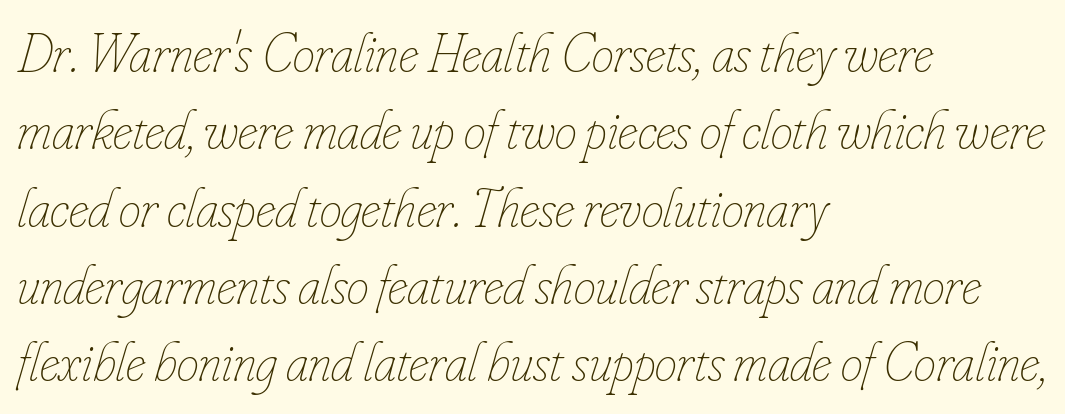
Each letter keeps its own natural width here, so spacing adapts to shape. A student would call this left alignment; a typographer would say flush left, rag right. Notice how the stems are inclined rather than vertical — that's the hallmark of italics. Lines of text with bare space underneath.
